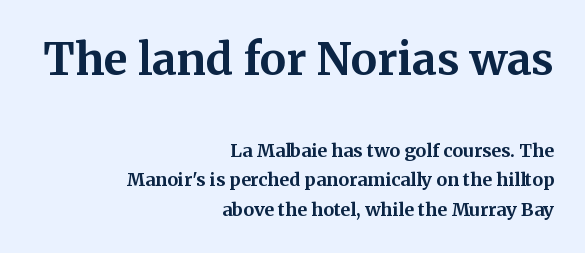
The type sits square on the baseline with zero lean. Summary of weight: heavy, a full bold. The letters in the upper block stand taller than those in the block below. The characters display serif detailing at their extremities. Character widths vary here, with narrow letters taking less room than wide ones.
